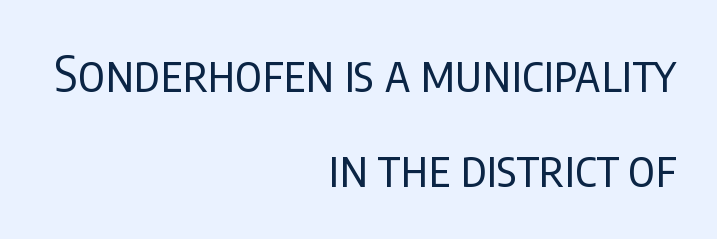
The image shows 49 px regular-weight, condensed sans-serif type, upright; set right-aligned, loose line spacing (1.93x), normal letter spacing, not underlined; low stroke contrast and a large x-height.
